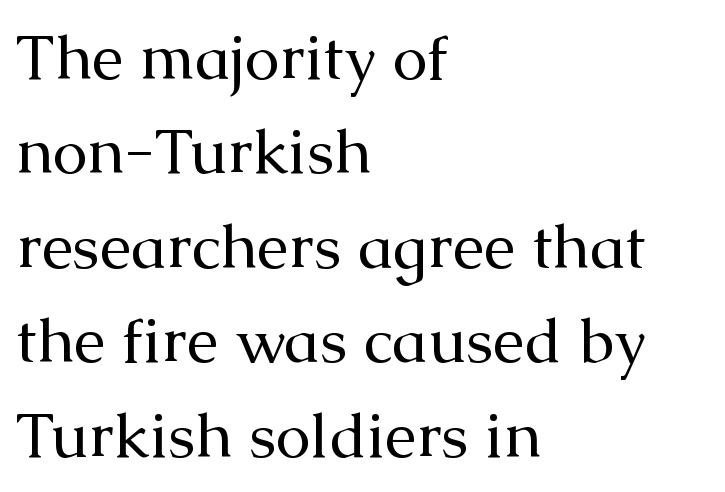
{"serif": "yes", "italic": "no", "bold": "no", "weight": "regular", "width": "normal", "stroke_contrast": "medium", "x_height": "medium", "monospaced": "no", "underline": "no", "align": "left", "line_spacing": "normal", "line_spacing_ratio": 1.5, "letter_spacing": "normal", "letter_spacing_em": 0.0, "glyph_px": 63}
